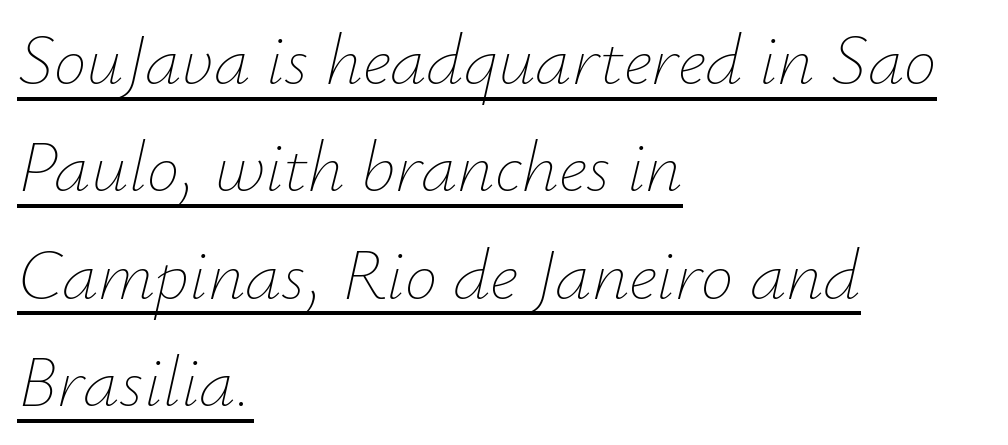
The image shows 73 px thin type, italic (leaning right); set left-aligned, normal line spacing (1.47x), normal letter spacing, underlined; low stroke contrast and a small x-height.
